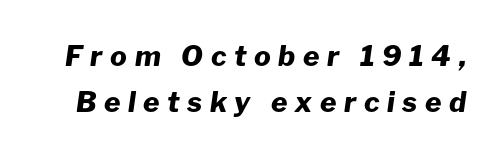
Letter spacing: wide. Has an underline been added? It has not. The text carries the slant typical of an italic or oblique font. Strokes here are thick enough to call this a true bold. Looks like regular typesetting: each glyph gets only the width it needs.
